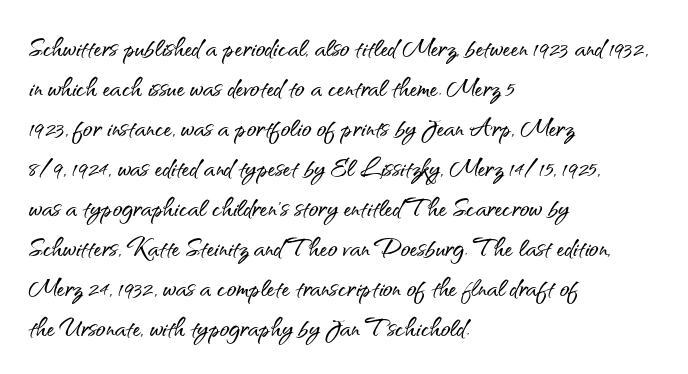
{"serif": "no", "width": "normal", "stroke_contrast": "medium", "x_height": "small", "monospaced": "no", "underline": "no", "align": "left", "line_spacing": "normal", "line_spacing_ratio": 1.25, "letter_spacing": "normal", "letter_spacing_em": 0.0, "glyph_px": 32}
